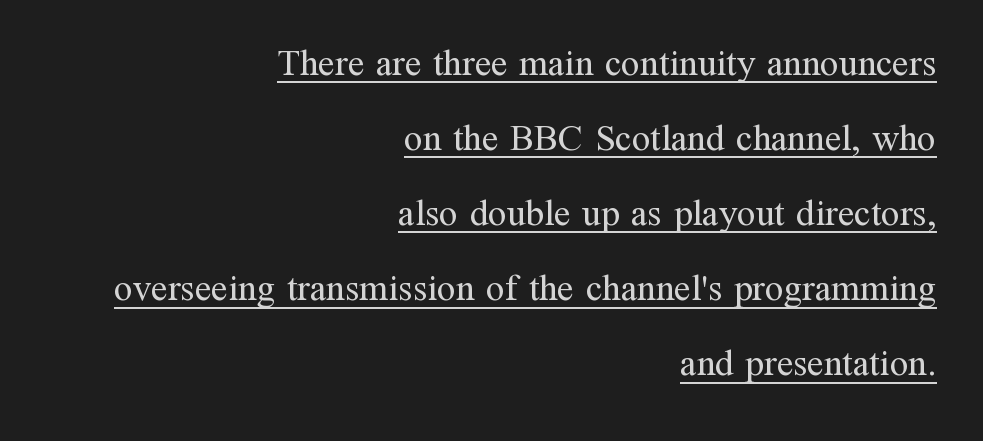
The image shows 37 px regular-weight serif type, upright; set right-aligned, loose line spacing (2.03x), normal letter spacing, underlined; medium stroke contrast and a medium x-height.
